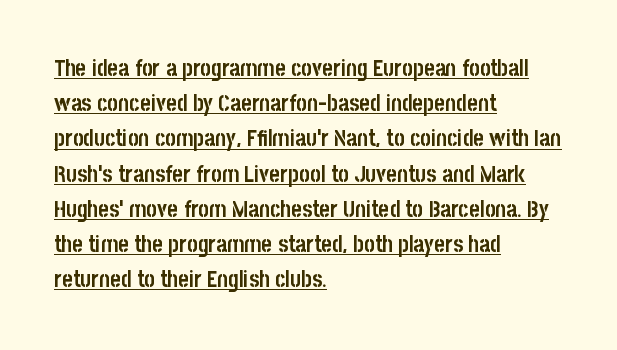
Q: Is the text bold? A: Yes.
Q: Is the text italic (slanted)? A: No, it is upright.
Q: Is the text underlined? A: Yes.
Q: How is the paragraph aligned? A: Left-aligned.
Q: Is the spacing between letters normal or unusually wide? A: Normal.
Q: Is the spacing between lines tight, normal or loose? A: Normal.
